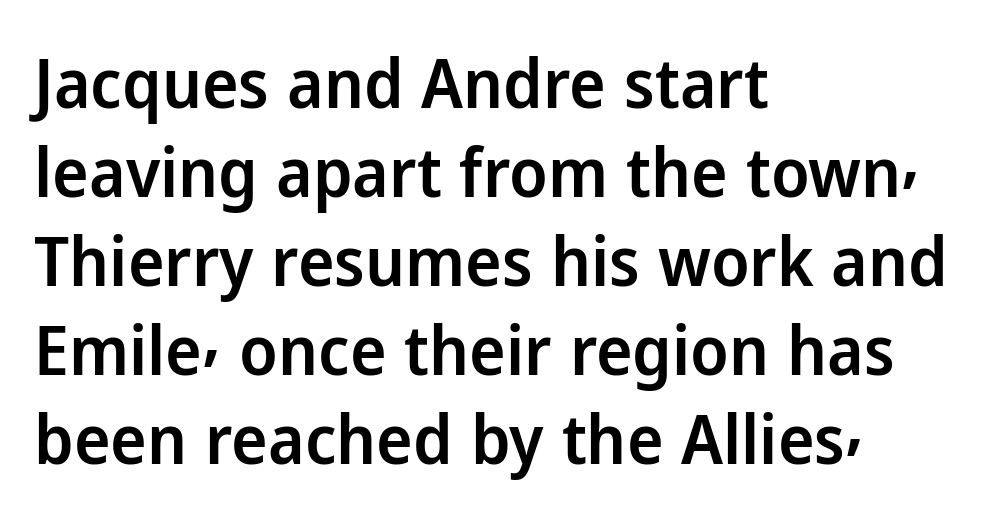
{"serif": "no", "italic": "no", "bold": "semi", "weight": "semibold", "width": "normal", "stroke_contrast": "low", "x_height": "medium", "monospaced": "no", "underline": "no", "align": "left", "line_spacing": "normal", "line_spacing_ratio": 1.29, "letter_spacing": "normal", "letter_spacing_em": 0.0, "glyph_px": 69}
